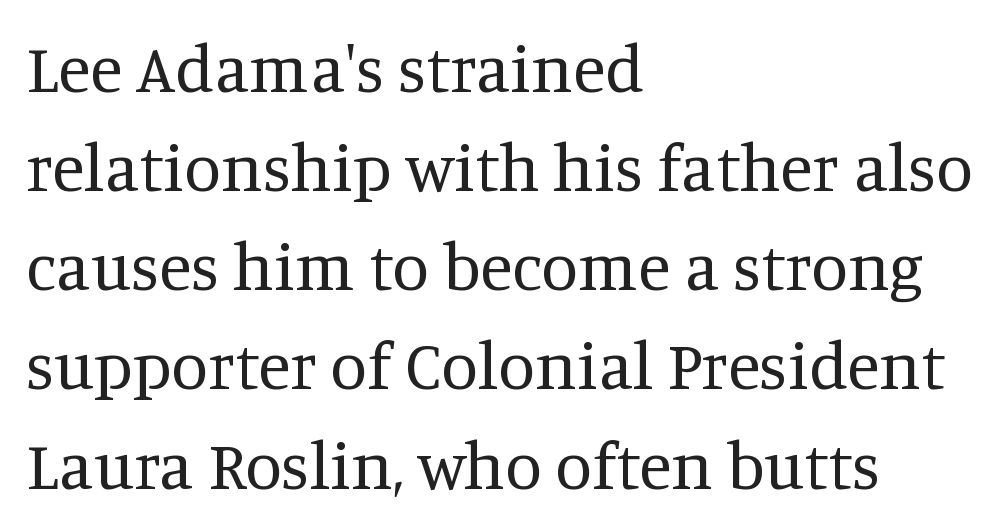
The image shows 67 px regular-weight serif type, upright; set left-aligned, normal line spacing (1.48x), normal letter spacing, not underlined; medium stroke contrast and a large x-height.
